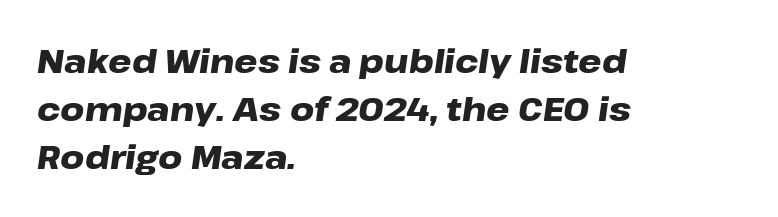
Q: Is the text bold? A: Yes.
Q: Is the text italic (slanted)? A: Yes, it leans right by about 8 degrees.
Q: Is the text underlined? A: No.
Q: How is the paragraph aligned? A: Left-aligned.
Q: Is the spacing between letters normal or unusually wide? A: Normal.
Q: Is the spacing between lines tight, normal or loose? A: Normal.
Q: Width (condensed, normal, or wide)? A: Wide.
Q: Stroke contrast? A: Low.
Q: x-height? A: Medium.
Q: Monospaced? A: No.
